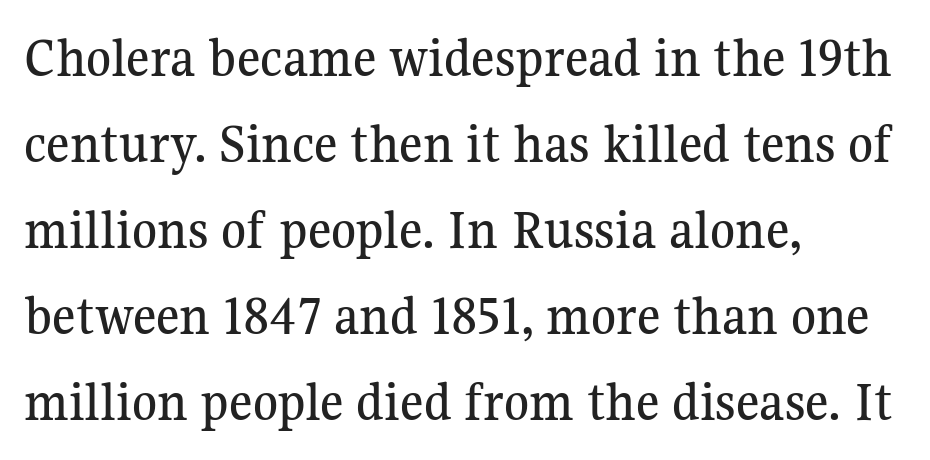
The image shows 57 px serif type, upright; set left-aligned, normal line spacing (1.51x), normal letter spacing, not underlined; medium stroke contrast and a medium x-height.
